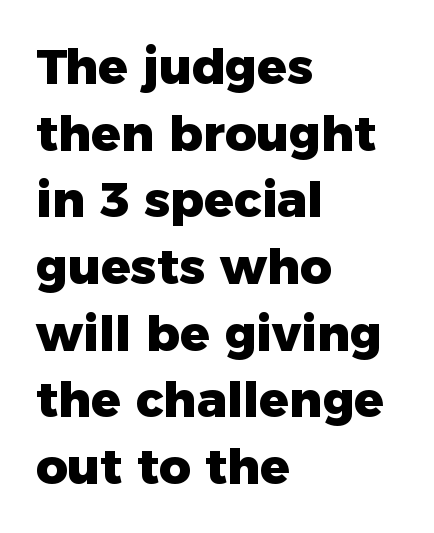
{"serif": "no", "italic": "no", "bold": "yes", "weight": "heavy", "width": "normal", "stroke_contrast": "low", "x_height": "medium", "monospaced": "no", "underline": "no", "align": "left", "line_spacing": "normal", "line_spacing_ratio": 1.36, "letter_spacing": "normal", "letter_spacing_em": 0.0, "glyph_px": 49}
